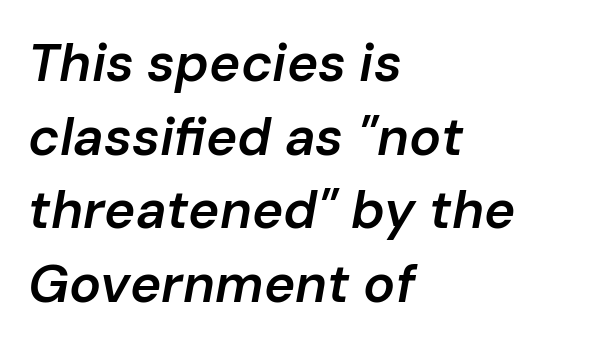
Q: Is the text bold? A: Semi-bold.
Q: Is the text italic (slanted)? A: Yes, it leans right by about 10 degrees.
Q: Is the text underlined? A: No.
Q: How is the paragraph aligned? A: Left-aligned.
Q: Is the spacing between letters normal or unusually wide? A: Normal.
Q: Is the spacing between lines tight, normal or loose? A: Normal.
Q: Width (condensed, normal, or wide)? A: Normal.
Q: Stroke contrast? A: Low.
Q: x-height? A: Medium.
Q: Monospaced? A: No.
